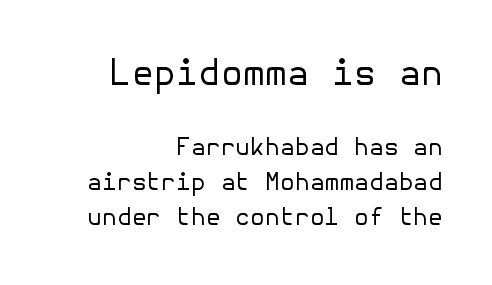
Just letters on the line, the space beneath them empty. Compared with typical paragraphs, the rows here are spaced about the same. Posture: upright roman. Stroke terminals: plain, sans-serif. Character size in the leading block exceeds that of the trailing block. Weight: regular or lighter.
